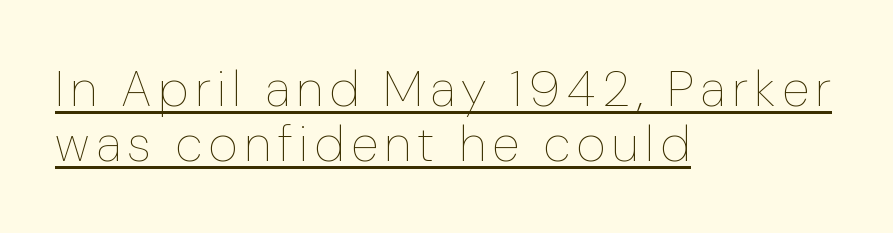
The sample's only ornament is a line tracing under the words. This sample trades vertical openness for compactness between lines. In terms of posture, this sample is upright. Here the designer chose a conventional face with non-uniform glyph widths. A student would call this left alignment; a typographer would say flush left, rag right.
